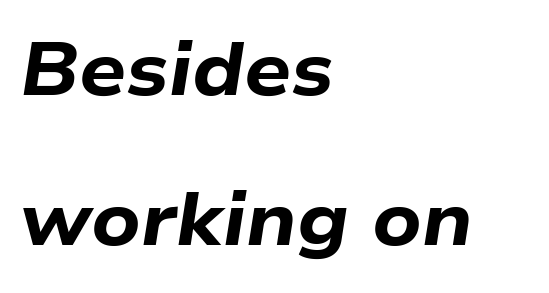
Q: Is the text bold? A: Yes.
Q: Is the text italic (slanted)? A: Yes, it leans right by about 9 degrees.
Q: Is the text underlined? A: No.
Q: How is the paragraph aligned? A: Left-aligned.
Q: Is the spacing between letters normal or unusually wide? A: Normal.
Q: Is the spacing between lines tight, normal or loose? A: Loose.
Q: Width (condensed, normal, or wide)? A: Wide.
Q: Stroke contrast? A: Low.
Q: x-height? A: Medium.
Q: Monospaced? A: No.
